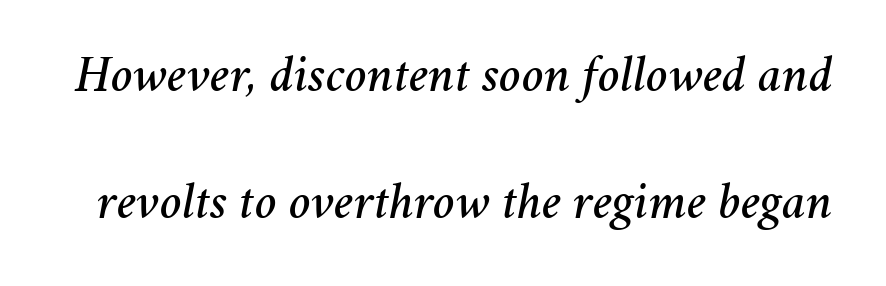
Q: Is the text italic (slanted)? A: Yes, it leans right by about 11 degrees.
Q: Is the text underlined? A: No.
Q: Is the spacing between letters normal or unusually wide? A: Normal.
Q: Is the spacing between lines tight, normal or loose? A: Loose.
Q: Width (condensed, normal, or wide)? A: Normal.
Q: Stroke contrast? A: Medium.
Q: x-height? A: Medium.
Q: Monospaced? A: No.
